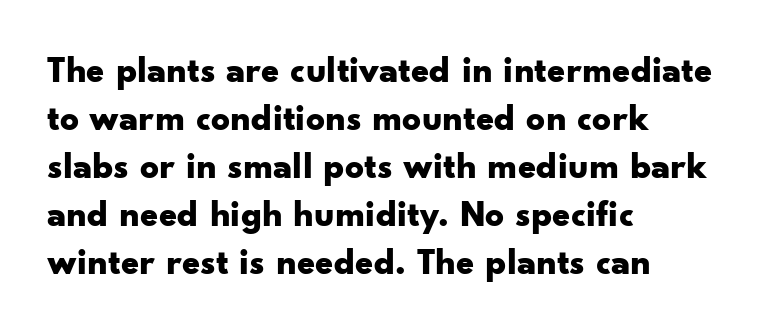
Q: Is the text bold? A: Yes.
Q: Is the text italic (slanted)? A: No, it is upright.
Q: Is the typeface a serif or a sans-serif typeface? A: Sans-serif.
Q: Is the text underlined? A: No.
Q: How is the paragraph aligned? A: Left-aligned.
Q: Is the spacing between letters normal or unusually wide? A: Normal.
Q: Is the spacing between lines tight, normal or loose? A: Normal.
Q: Width (condensed, normal, or wide)? A: Wide.
Q: Stroke contrast? A: Low.
Q: x-height? A: Small.
Q: Monospaced? A: No.
